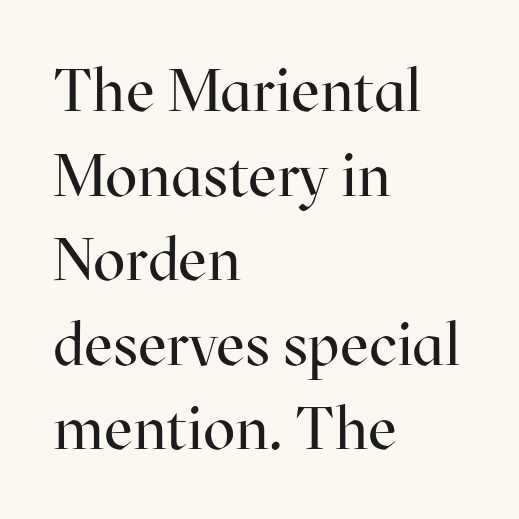
{"serif": "yes", "italic": "no", "bold": "no", "weight": "regular", "width": "normal", "stroke_contrast": "high", "x_height": "medium", "monospaced": "no", "underline": "no", "align": "left", "line_spacing": "normal", "line_spacing_ratio": 1.41, "letter_spacing": "normal", "letter_spacing_em": 0.0, "glyph_px": 60}
